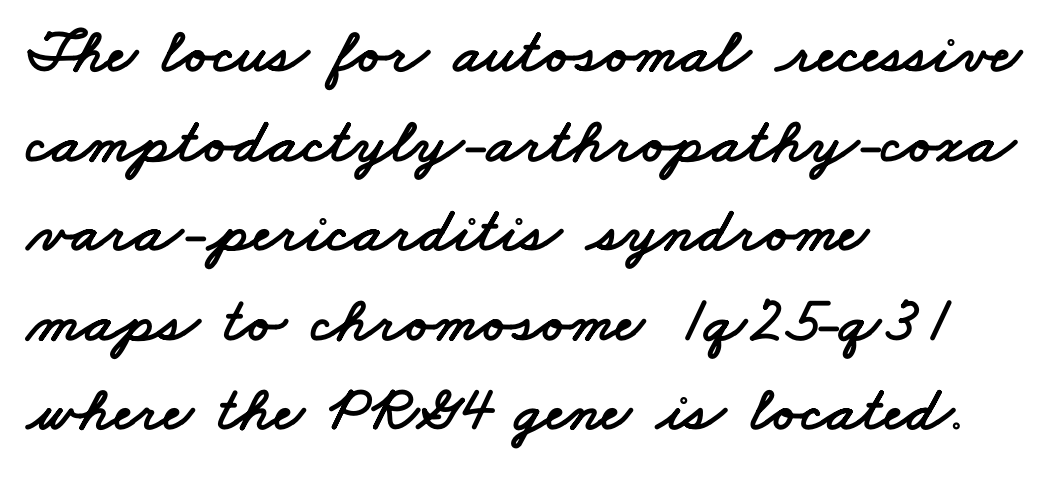
Q: Is the typeface a serif or a sans-serif typeface? A: Sans-serif.
Q: Is the text underlined? A: No.
Q: How is the paragraph aligned? A: Left-aligned.
Q: Is the spacing between letters normal or unusually wide? A: Normal.
Q: Is the spacing between lines tight, normal or loose? A: Normal.
Q: Width (condensed, normal, or wide)? A: Wide.
Q: Stroke contrast? A: Low.
Q: x-height? A: Small.
Q: Monospaced? A: No.
